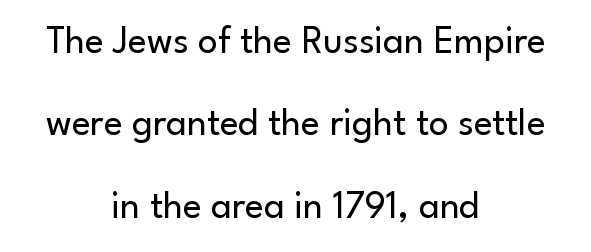
Q: Is the text bold? A: No.
Q: Is the text italic (slanted)? A: No, it is upright.
Q: Is the typeface a serif or a sans-serif typeface? A: Sans-serif.
Q: Is the text underlined? A: No.
Q: How is the paragraph aligned? A: Centered.
Q: Is the spacing between letters normal or unusually wide? A: Normal.
Q: Is the spacing between lines tight, normal or loose? A: Loose.
Q: Width (condensed, normal, or wide)? A: Normal.
Q: Stroke contrast? A: Low.
Q: x-height? A: Small.
Q: Monospaced? A: No.
